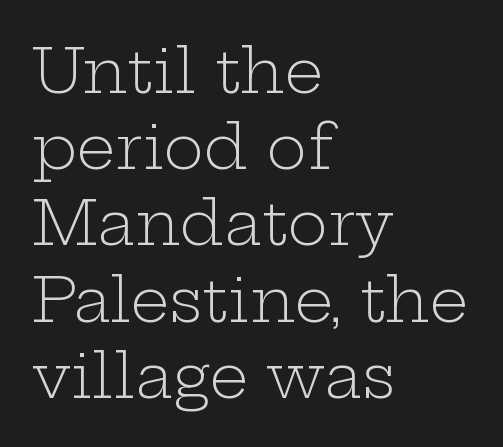
Just letters on the line, the space beneath them empty. Looks like regular typesetting: each glyph gets only the width it needs. The vertical gap from one line to the next is medium. The typeface has the unassuming heft of standard copy or less. There is no visible air inserted between adjacent glyphs.
